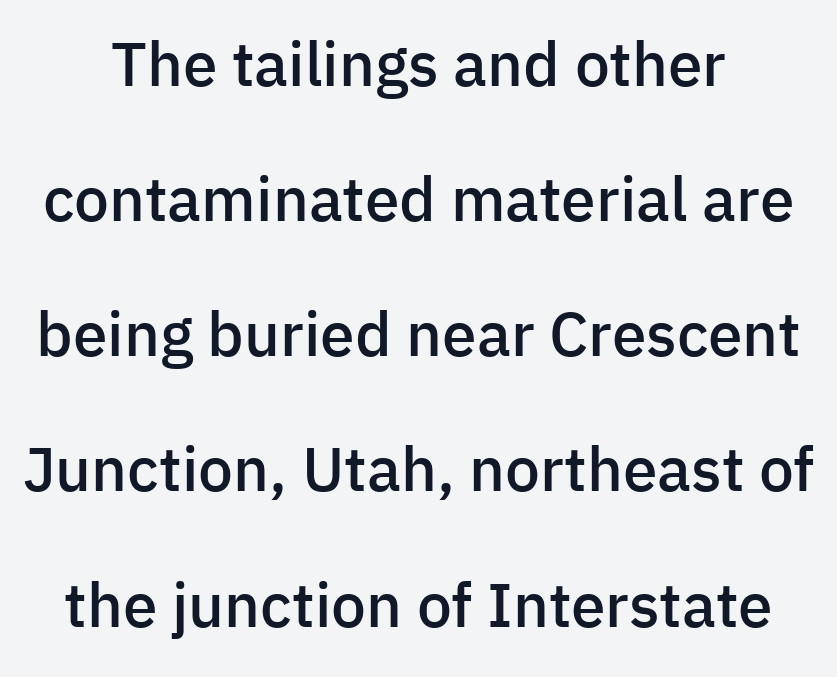
{"serif": "no", "italic": "no", "bold": "semi", "weight": "semibold", "width": "normal", "stroke_contrast": "low", "x_height": "medium", "monospaced": "no", "underline": "no", "line_spacing": "loose", "line_spacing_ratio": 2.18, "letter_spacing": "normal", "letter_spacing_em": 0.0, "glyph_px": 62}
